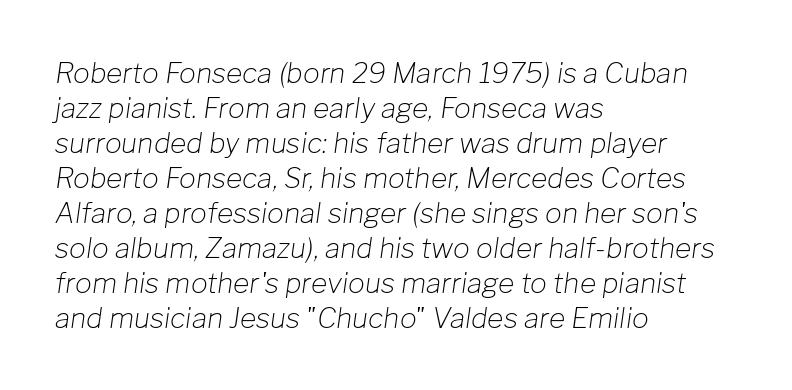
{"italic": "yes", "lean": "right", "slant_degrees": 8, "bold": "no", "weight": "light", "width": "normal", "stroke_contrast": "low", "x_height": "medium", "monospaced": "no", "underline": "no", "align": "left", "line_spacing": "normal", "line_spacing_ratio": 1.25, "letter_spacing": "normal", "letter_spacing_em": 0.0, "glyph_px": 28}
